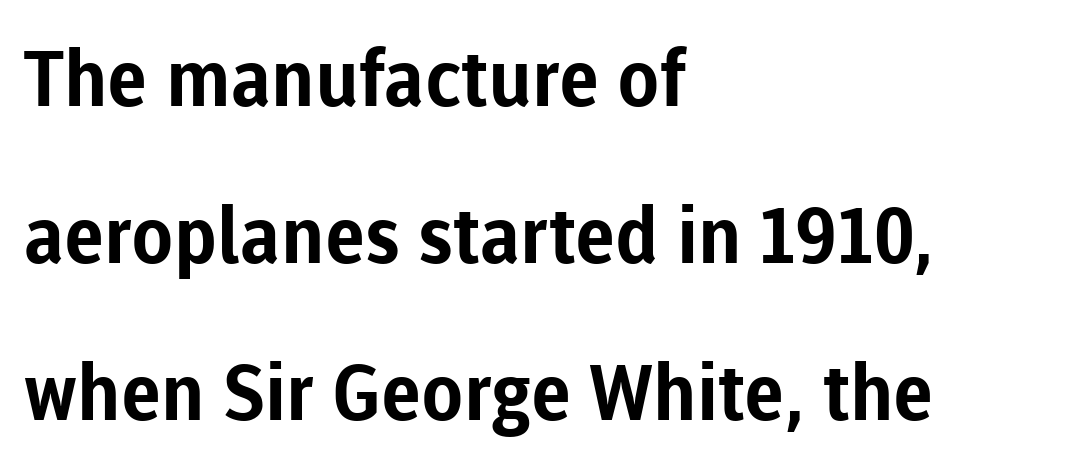
The image shows 78 px bold sans-serif type, upright; set left-aligned, loose line spacing (2.01x), normal letter spacing, not underlined; low stroke contrast and a medium x-height.
